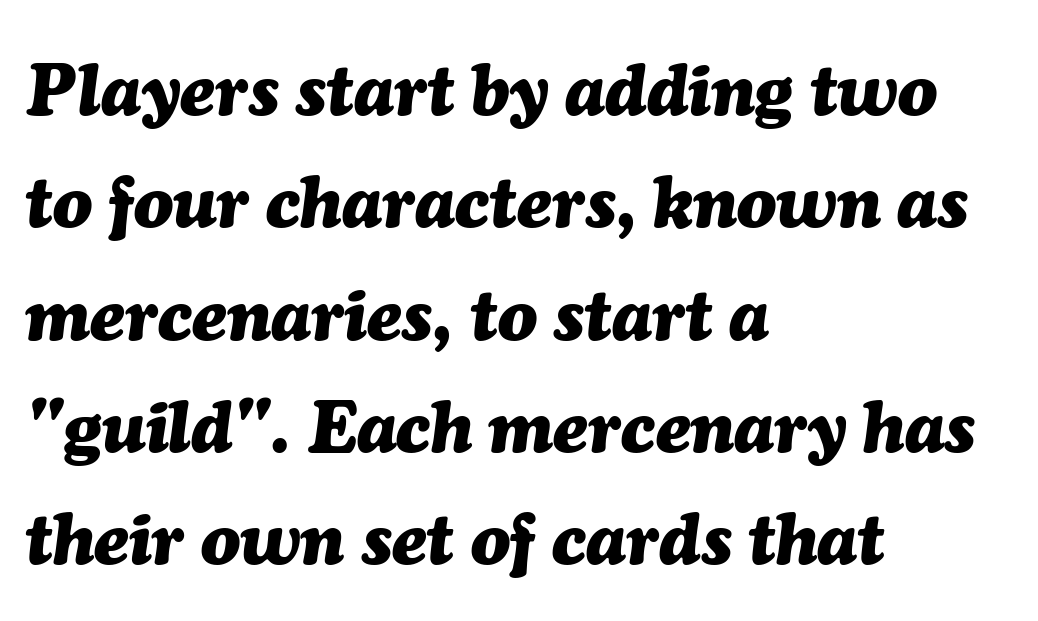
The image shows 72 px heavy type, italic (leaning right); set left-aligned, normal line spacing (1.56x), normal letter spacing, not underlined; medium stroke contrast and a medium x-height.
